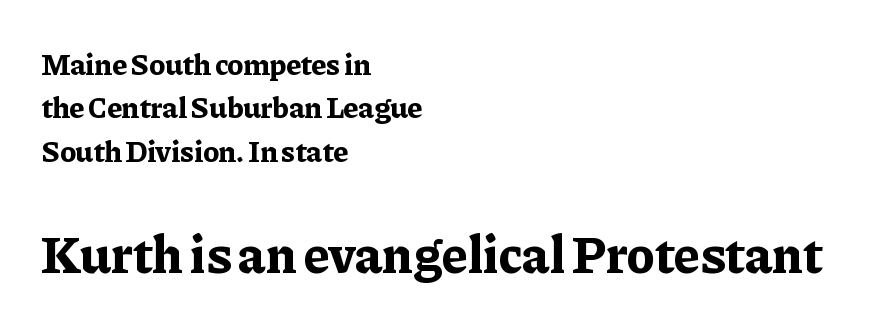
Q: Is the text bold? A: Yes.
Q: Is the text italic (slanted)? A: No, it is upright.
Q: Is the typeface a serif or a sans-serif typeface? A: Serif.
Q: Is the text underlined? A: No.
Q: How is the paragraph aligned? A: Left-aligned.
Q: Is the spacing between letters normal or unusually wide? A: Normal.
Q: Is the spacing between lines tight, normal or loose? A: Normal.
Q: Which block of text is set in a larger size, the first (top) or the second (bottom)? A: The second (bottom) one.
Q: Width (condensed, normal, or wide)? A: Normal.
Q: Stroke contrast? A: Low.
Q: x-height? A: Medium.
Q: Monospaced? A: No.
